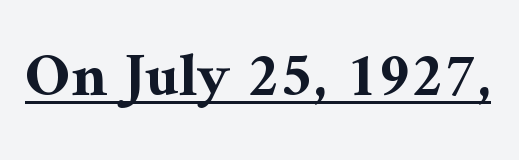
The image shows 62 px bold serif type, upright; set normal letter spacing, underlined; medium stroke contrast and a medium x-height.
